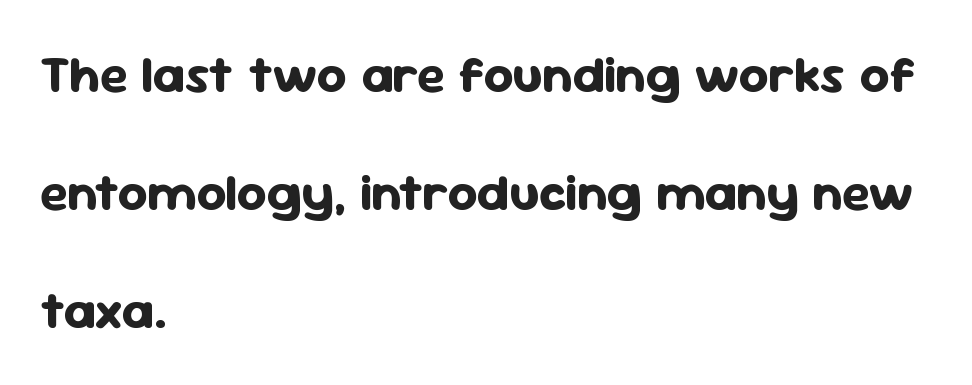
{"serif": "no", "italic": "no", "bold": "yes", "weight": "bold", "width": "normal", "stroke_contrast": "low", "x_height": "medium", "monospaced": "no", "underline": "no", "align": "left", "line_spacing": "loose", "line_spacing_ratio": 2.27, "letter_spacing": "normal", "letter_spacing_em": 0.0, "glyph_px": 52}
